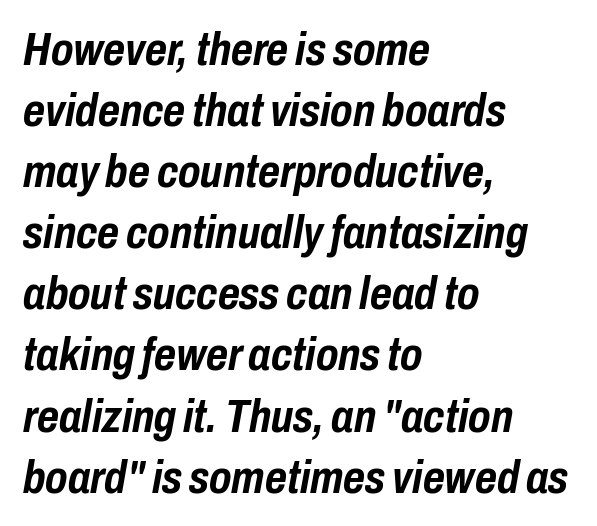
{"italic": "yes", "lean": "right", "slant_degrees": 10, "bold": "yes", "weight": "semibold", "width": "condensed", "stroke_contrast": "low", "x_height": "medium", "monospaced": "no", "underline": "no", "align": "left", "line_spacing": "normal", "line_spacing_ratio": 1.3, "letter_spacing": "normal", "letter_spacing_em": 0.0, "glyph_px": 47}
